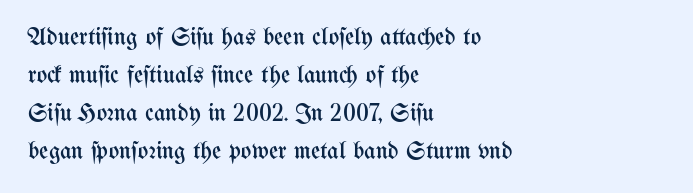
Q: Is the text bold? A: No.
Q: Is the text italic (slanted)? A: No, it is upright.
Q: Is the text underlined? A: No.
Q: How is the paragraph aligned? A: Left-aligned.
Q: Is the spacing between letters normal or unusually wide? A: Normal.
Q: Is the spacing between lines tight, normal or loose? A: Normal.
